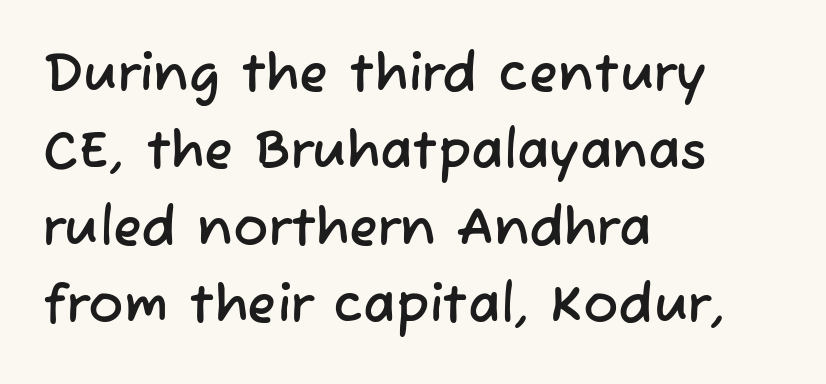
The image shows 53 px sans-serif type; set left-aligned, normal line spacing (1.45x), normal letter spacing, not underlined; low stroke contrast and a medium x-height.
